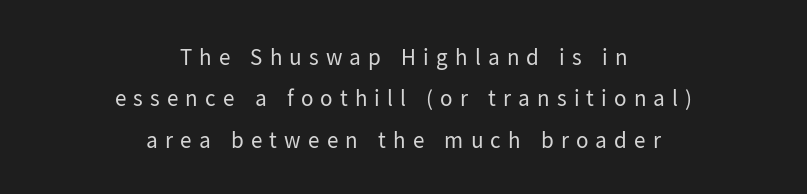
The image shows 23 px text type, upright; set centered, line spacing 1.8x, unusually wide letter spacing (+0.31 em), not underlined.
